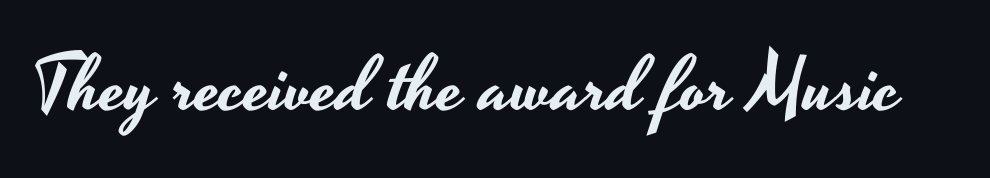
{"serif": "no", "width": "wide", "stroke_contrast": "low", "x_height": "small", "monospaced": "no", "underline": "no", "letter_spacing": "normal", "letter_spacing_em": 0.0, "glyph_px": 77}
